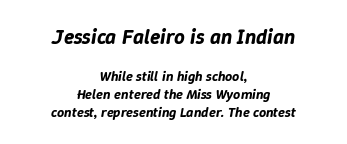
The image shows 21 px text type, italic (leaning right); set centered, normal line spacing (1.28x), normal letter spacing, not underlined; the first (top) block is 1.5x larger.
